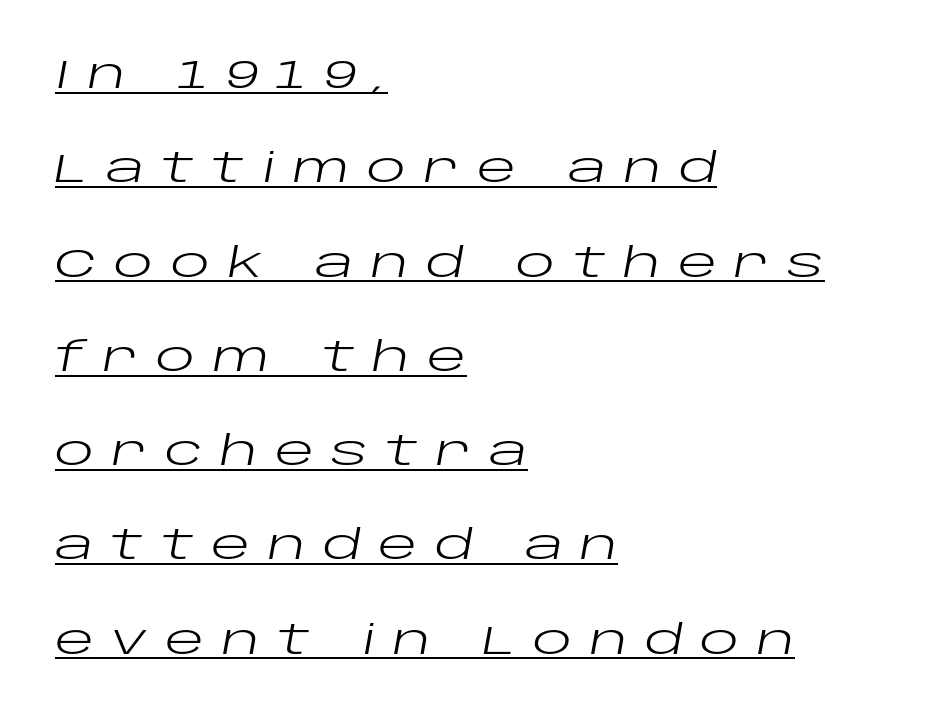
{"italic": "yes", "lean": "right", "slant_degrees": 10, "bold": "no", "weight": "regular", "width": "wide", "stroke_contrast": "low", "x_height": "large", "monospaced": "no", "underline": "yes", "align": "left", "line_spacing": "loose", "line_spacing_ratio": 2.3, "letter_spacing": "wide", "letter_spacing_em": 0.42, "glyph_px": 41}
